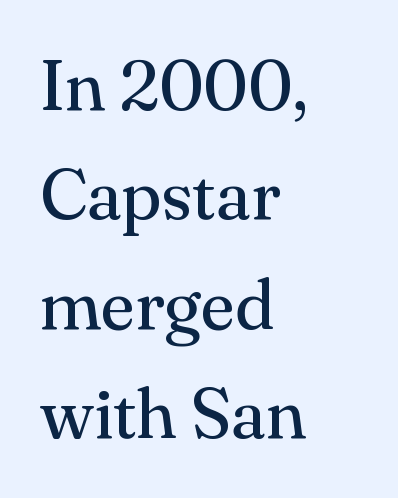
Q: Is the text bold? A: No.
Q: Is the text italic (slanted)? A: No, it is upright.
Q: Is the typeface a serif or a sans-serif typeface? A: Serif.
Q: Is the text underlined? A: No.
Q: How is the paragraph aligned? A: Left-aligned.
Q: Is the spacing between letters normal or unusually wide? A: Normal.
Q: Is the spacing between lines tight, normal or loose? A: Normal.
Q: Width (condensed, normal, or wide)? A: Normal.
Q: Stroke contrast? A: Medium.
Q: x-height? A: Small.
Q: Monospaced? A: No.
